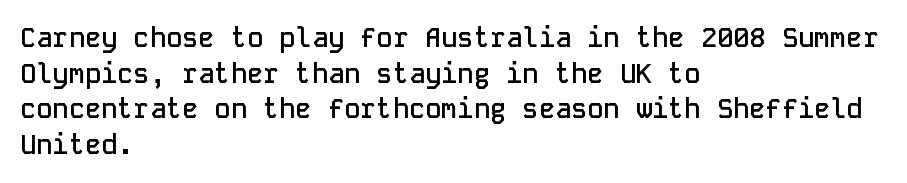
Compared with an ordinary text face, these strokes are moderately heavier — a semibold. The type sits square on the baseline with zero lean. The letters sit at their default tracking, neither squeezed nor spread. A normal amount of white space separates one row of letters from the next.
